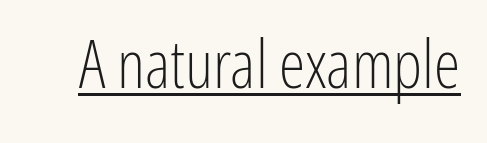
Heaviness? Minimal to ordinary, like unemphasized prose. Looks like regular typesetting: each glyph gets only the width it needs. Every stem runs plumb, perpendicular to the baseline. The letters sit at their default tracking, neither squeezed nor spread. What decoration does the sample have? An underline. The type family on display is of the sans-serif kind.
